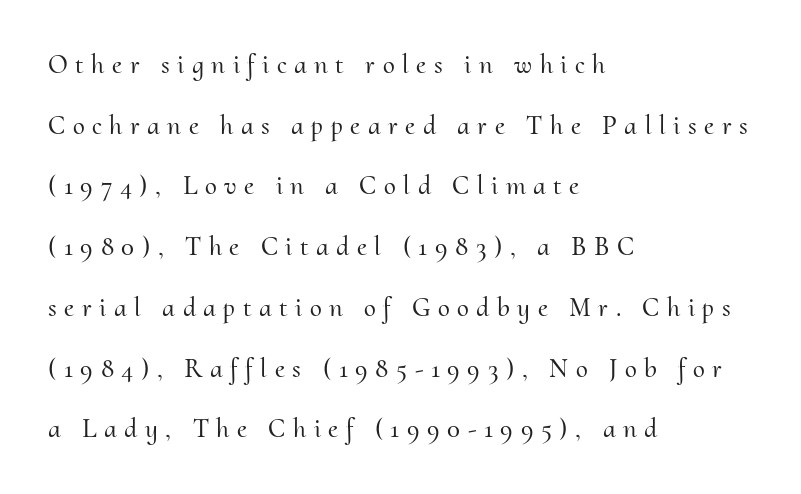
{"italic": "no", "underline": "no", "align": "left", "line_spacing": "loose", "line_spacing_ratio": 2.25, "letter_spacing": "wide", "letter_spacing_em": 0.28, "glyph_px": 27}
